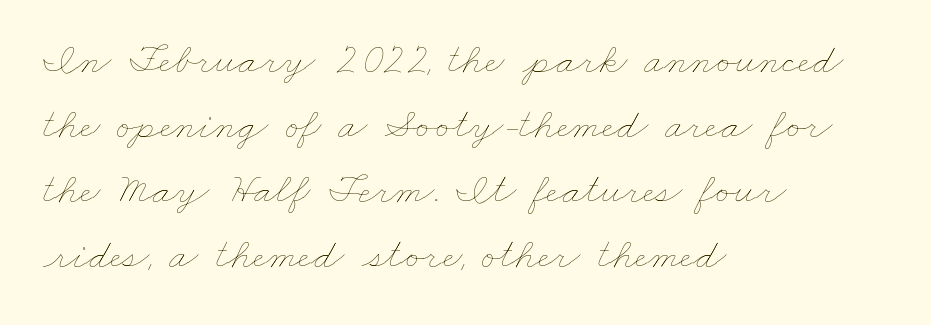
Q: Is the text bold? A: No.
Q: Is the text underlined? A: No.
Q: How is the paragraph aligned? A: Left-aligned.
Q: Is the spacing between letters normal or unusually wide? A: Normal.
Q: Is the spacing between lines tight, normal or loose? A: Normal.
Q: Width (condensed, normal, or wide)? A: Wide.
Q: Stroke contrast? A: Low.
Q: x-height? A: Small.
Q: Monospaced? A: No.
